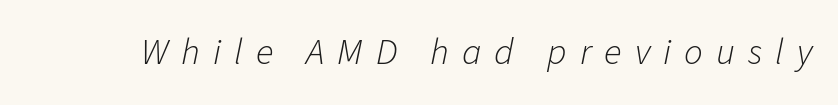
The face used here has a pronounced slope to its letters. Bare-footed words on every line. Varying glyph widths throughout — classic text-font behaviour. The typesetting does not lean heavy: it is not bold.
